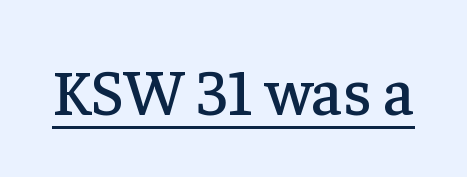
Q: Is the text italic (slanted)? A: No, it is upright.
Q: Is the typeface a serif or a sans-serif typeface? A: Serif.
Q: Is the text underlined? A: Yes.
Q: Is the spacing between letters normal or unusually wide? A: Normal.
Q: Width (condensed, normal, or wide)? A: Normal.
Q: Stroke contrast? A: Low.
Q: x-height? A: Medium.
Q: Monospaced? A: No.
